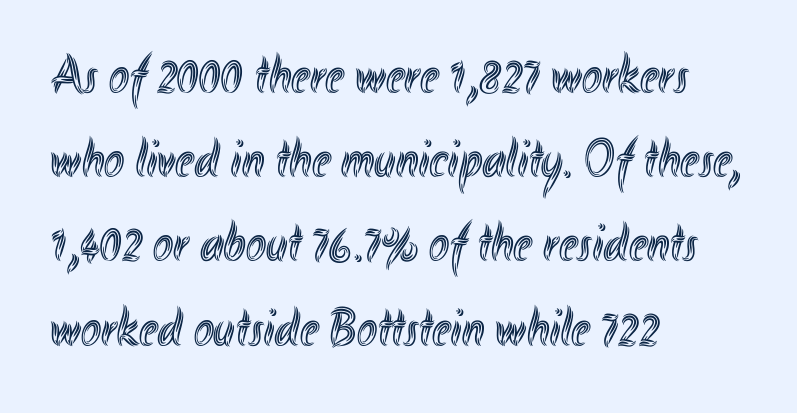
Q: Is the text italic (slanted)? A: Yes.
Q: Is the text underlined? A: No.
Q: How is the paragraph aligned? A: Left-aligned.
Q: Is the spacing between letters normal or unusually wide? A: Normal.
Q: Is the spacing between lines tight, normal or loose? A: Normal.
Q: Width (condensed, normal, or wide)? A: Condensed.
Q: x-height? A: Small.
Q: Monospaced? A: No.
